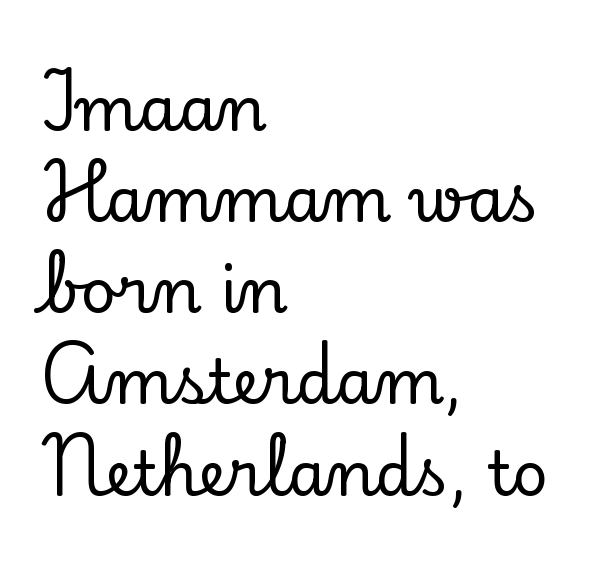
The image shows 62 px serif type, upright; set left-aligned, normal line spacing (1.47x), normal letter spacing, not underlined; low stroke contrast and a small x-height.
